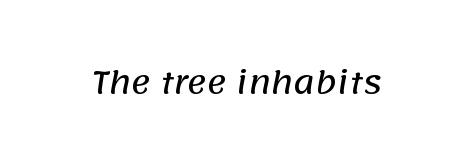
Grotesque or geometric, the face here clearly has no serifs. The gaps between neighbouring characters are ordinary and unremarkable. Character widths vary here, with narrow letters taking less room than wide ones. Glance below the letters and you will spot only blank space.
